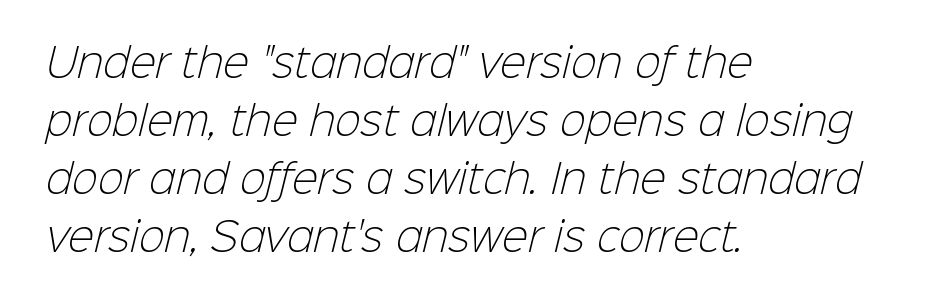
Descenders hang freely into open space. Which margin do the lines hug? The left one — the right edge is uneven. These lines are rendered in a variable-pitch font. The passage shown is not bold in any degree. Leading: standard.
